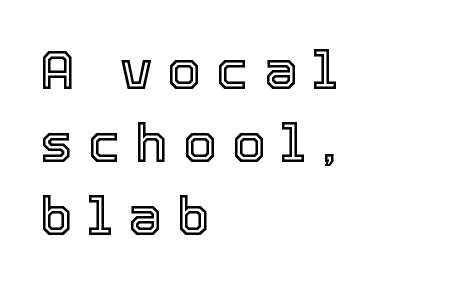
This rendering widens character spacing well past its baseline value. The letters stand straight up with perfectly vertical stems. All the whitespace from short lines collects on the right. Do the characters align in a grid? No, the font is proportional.
